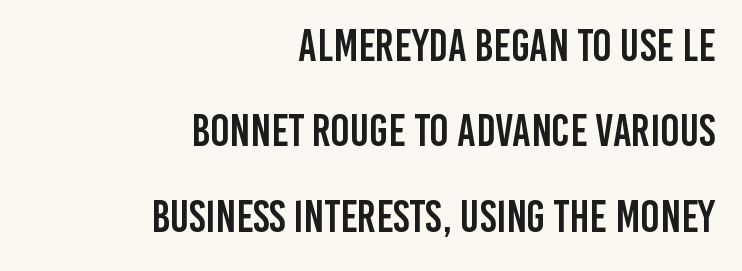
Q: Is the text italic (slanted)? A: No, it is upright.
Q: Is the typeface a serif or a sans-serif typeface? A: Sans-serif.
Q: Is the text underlined? A: No.
Q: How is the paragraph aligned? A: Right-aligned.
Q: Is the spacing between letters normal or unusually wide? A: Normal.
Q: Is the spacing between lines tight, normal or loose? A: Loose.
Q: Width (condensed, normal, or wide)? A: Condensed.
Q: Stroke contrast? A: Low.
Q: x-height? A: Large.
Q: Monospaced? A: No.
